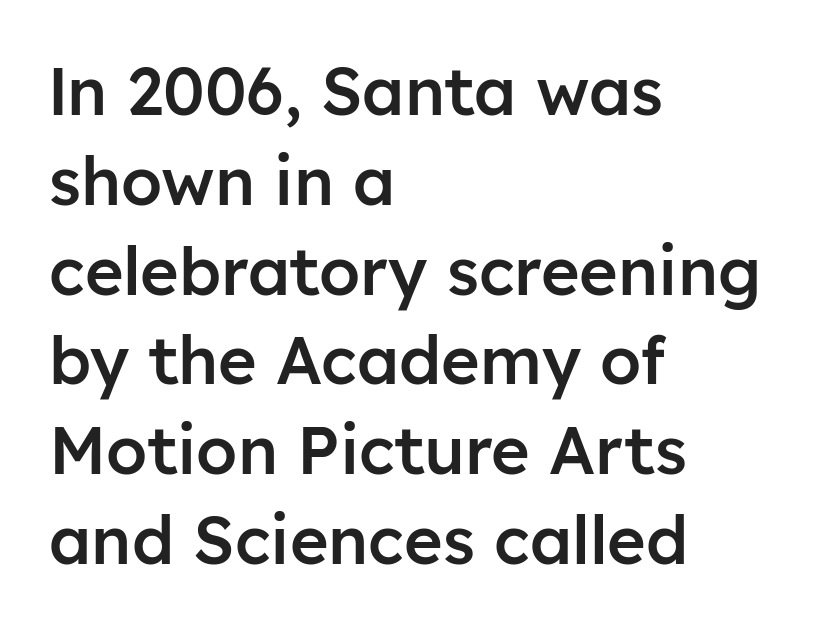
Q: Is the text bold? A: Semi-bold.
Q: Is the text italic (slanted)? A: No, it is upright.
Q: Is the typeface a serif or a sans-serif typeface? A: Sans-serif.
Q: Is the text underlined? A: No.
Q: How is the paragraph aligned? A: Left-aligned.
Q: Is the spacing between letters normal or unusually wide? A: Normal.
Q: Is the spacing between lines tight, normal or loose? A: Normal.
Q: Width (condensed, normal, or wide)? A: Normal.
Q: Stroke contrast? A: Low.
Q: x-height? A: Medium.
Q: Monospaced? A: No.
